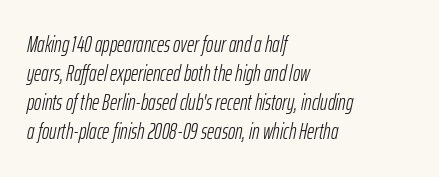
Q: Is the text bold? A: No.
Q: Is the text italic (slanted)? A: Yes, it leans right by about 12 degrees.
Q: Is the text underlined? A: No.
Q: How is the paragraph aligned? A: Left-aligned.
Q: Is the spacing between letters normal or unusually wide? A: Normal.
Q: Is the spacing between lines tight, normal or loose? A: Normal.
